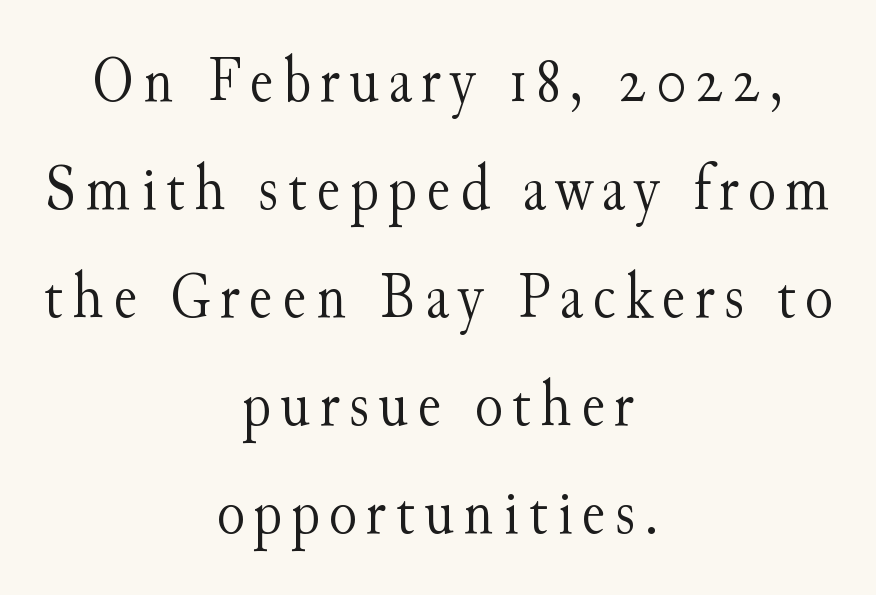
The image shows 65 px light serif type, upright; set centered, normal line spacing (1.66x), not underlined; medium stroke contrast and a small x-height.
